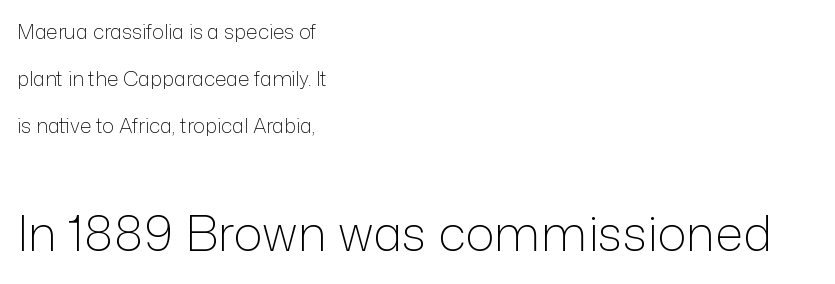
The image shows 49 px light sans-serif type, upright; set left-aligned, loose line spacing (2.34x), normal letter spacing, not underlined; the second (bottom) block is 2.45x larger; low stroke contrast and a medium x-height.
